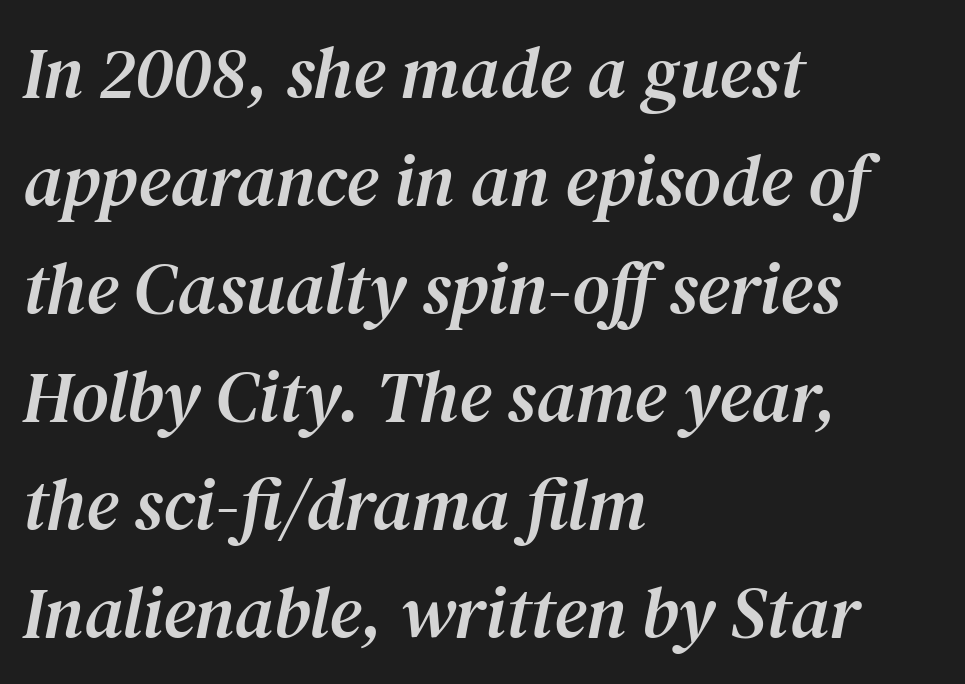
Q: Is the text italic (slanted)? A: Yes, it leans right by about 12 degrees.
Q: Is the typeface a serif or a sans-serif typeface? A: Serif.
Q: Is the text underlined? A: No.
Q: How is the paragraph aligned? A: Left-aligned.
Q: Is the spacing between letters normal or unusually wide? A: Normal.
Q: Is the spacing between lines tight, normal or loose? A: Normal.
Q: Width (condensed, normal, or wide)? A: Normal.
Q: Stroke contrast? A: Medium.
Q: x-height? A: Medium.
Q: Monospaced? A: No.
